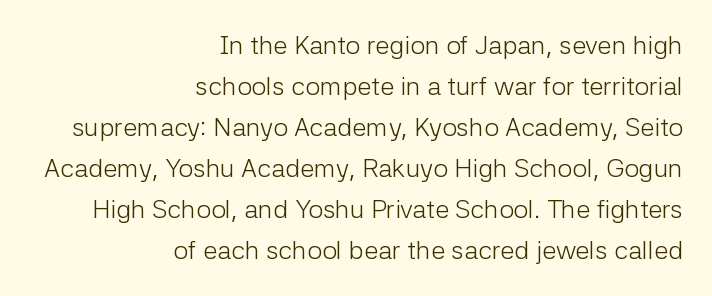
{"italic": "no", "bold": "no", "underline": "no", "align": "right", "line_spacing": "normal", "line_spacing_ratio": 1.58, "letter_spacing": "normal", "letter_spacing_em": 0.0, "glyph_px": 26}
